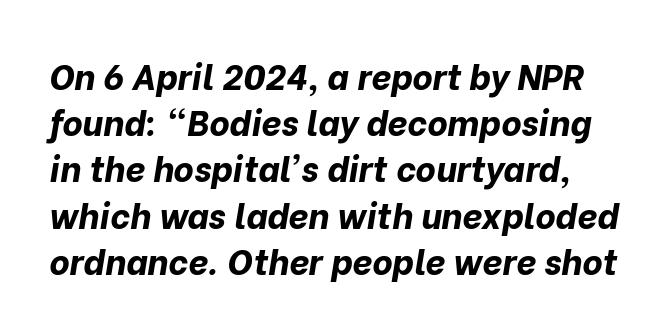
The image shows 35 px bold type, italic (leaning right); set normal line spacing (1.32x), normal letter spacing, not underlined; low stroke contrast and a medium x-height.
